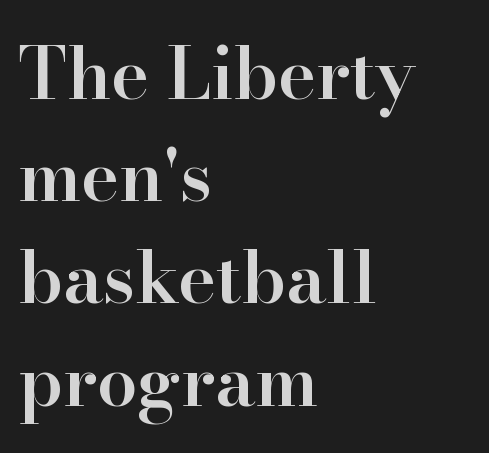
Q: Is the text bold? A: Semi-bold.
Q: Is the text italic (slanted)? A: No, it is upright.
Q: Is the typeface a serif or a sans-serif typeface? A: Serif.
Q: Is the text underlined? A: No.
Q: How is the paragraph aligned? A: Left-aligned.
Q: Is the spacing between letters normal or unusually wide? A: Normal.
Q: Is the spacing between lines tight, normal or loose? A: Normal.
Q: Width (condensed, normal, or wide)? A: Normal.
Q: Stroke contrast? A: High.
Q: x-height? A: Small.
Q: Monospaced? A: No.
